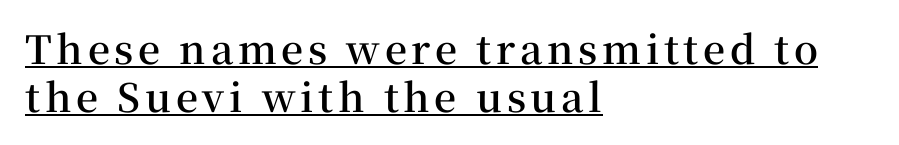
The image shows 39 px semibold serif type, upright; set left-aligned, line spacing 1.22x, underlined; medium stroke contrast and a medium x-height.
